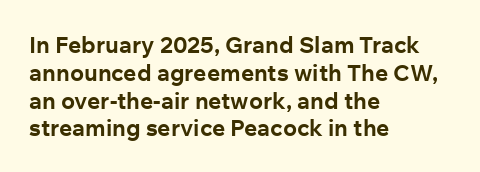
The image shows 23 px bold type, upright; set left-aligned, line spacing 1.21x, normal letter spacing, not underlined.
